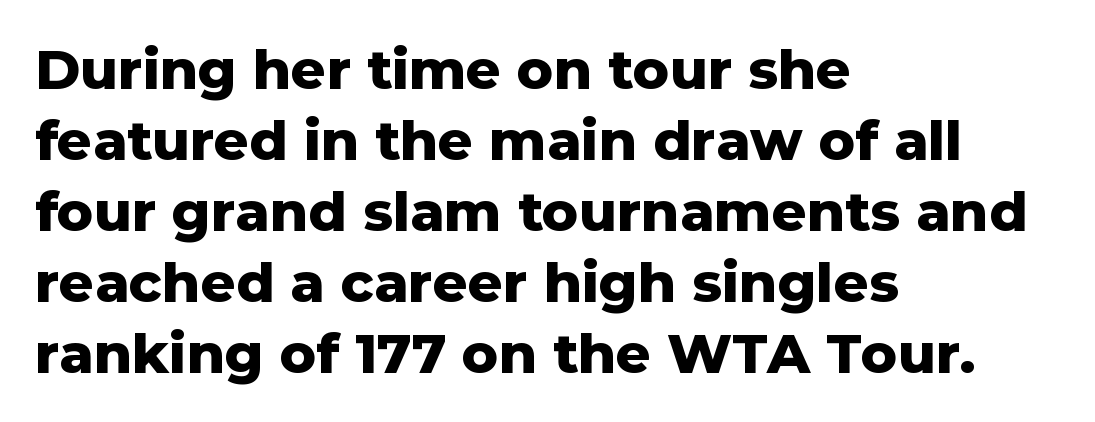
Successive baselines arrive at the customary interval. Heft: maximum for text — a bold. A roman cut, with each character standing at attention. These lines stack with their left ends in a neat column. Looks like regular typesetting: each glyph gets only the width it needs.
